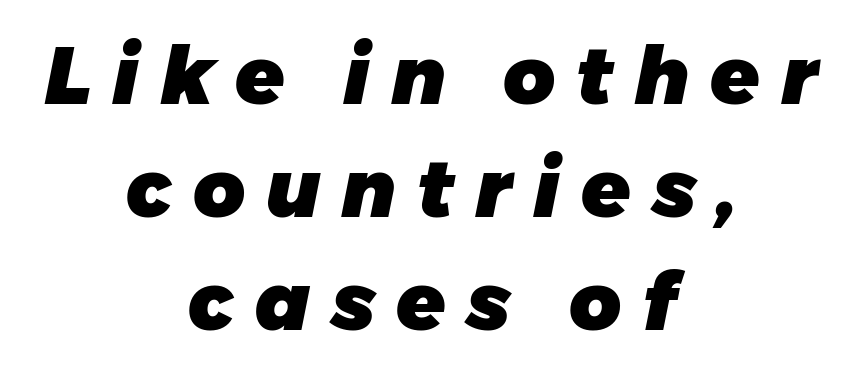
The image shows 80 px heavy type, italic (leaning right); set centered, normal line spacing (1.41x), unusually wide letter spacing (+0.26 em), not underlined; low stroke contrast and a medium x-height.
